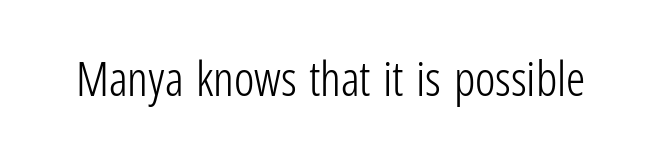
Posture: upright roman. Glance below the letters and you will spot only blank space. Counters stay open thanks to moderate or lighter strokes. Short note: letters normally spaced. The face used here is proportionally spaced, like ordinary book or web type. Does the type have serifs? No, each stem ends abruptly.
